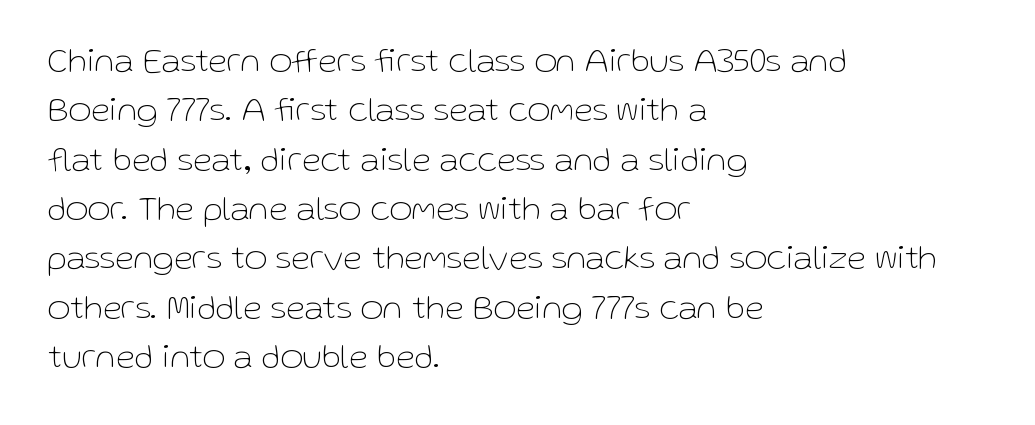
{"serif": "no", "italic": "no", "bold": "no", "weight": "thin", "width": "normal", "stroke_contrast": "low", "x_height": "medium", "monospaced": "no", "underline": "no", "align": "left", "line_spacing": "normal", "line_spacing_ratio": 1.41, "letter_spacing": "normal", "letter_spacing_em": 0.0, "glyph_px": 35}
